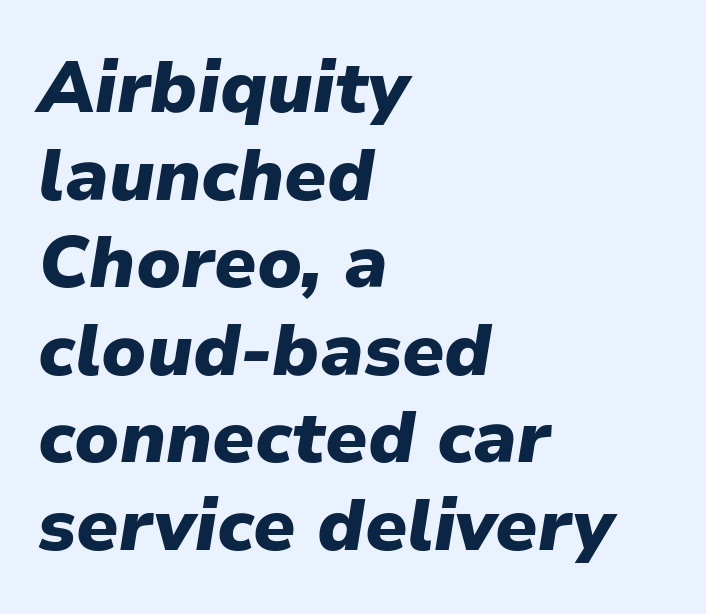
Q: Is the text bold? A: Yes.
Q: Is the text italic (slanted)? A: Yes, it leans right by about 9 degrees.
Q: Is the text underlined? A: No.
Q: How is the paragraph aligned? A: Left-aligned.
Q: Is the spacing between letters normal or unusually wide? A: Normal.
Q: Width (condensed, normal, or wide)? A: Normal.
Q: Stroke contrast? A: Low.
Q: x-height? A: Medium.
Q: Monospaced? A: No.
